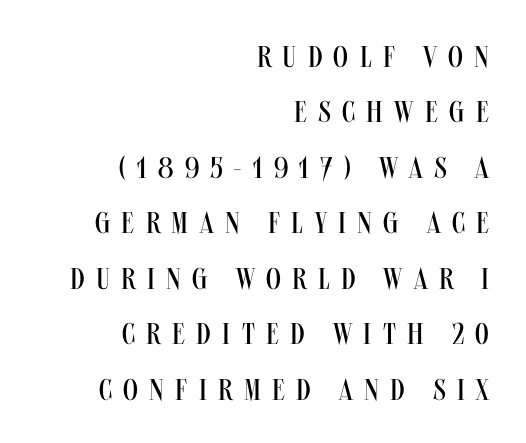
{"serif": "no", "italic": "no", "bold": "no", "weight": "regular", "width": "condensed", "stroke_contrast": "medium", "x_height": "large", "monospaced": "no", "underline": "no", "align": "right", "line_spacing_ratio": 1.85, "letter_spacing": "wide", "letter_spacing_em": 0.38, "glyph_px": 30}
